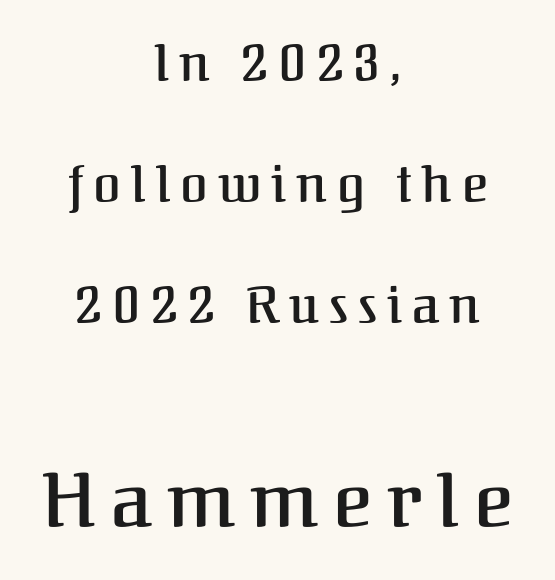
{"serif": "yes", "italic": "no", "bold": "semi", "weight": "semibold", "width": "normal", "stroke_contrast": "medium", "x_height": "medium", "monospaced": "no", "underline": "no", "align": "center", "line_spacing": "loose", "line_spacing_ratio": 2.42, "letter_spacing": "wide", "letter_spacing_em": 0.2, "larger_block": "second", "size_ratio": 1.5, "glyph_px": 75}
